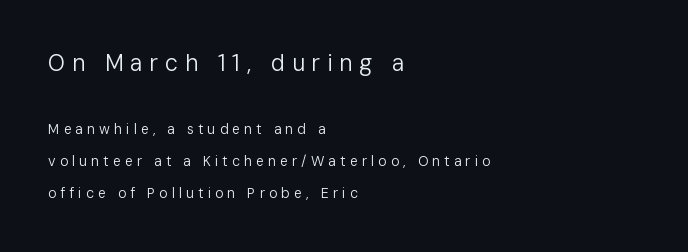
{"italic": "no", "bold": "no", "underline": "no", "align": "left", "line_spacing": "loose", "line_spacing_ratio": 2.31, "letter_spacing": "wide", "letter_spacing_em": 0.29, "larger_block": "first", "size_ratio": 1.64, "glyph_px": 23}
